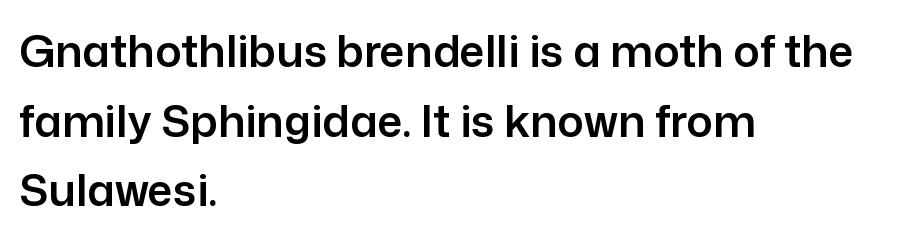
The image shows 44 px sans-serif type, upright; set left-aligned, normal line spacing (1.58x), normal letter spacing, not underlined; low stroke contrast and a medium x-height.
